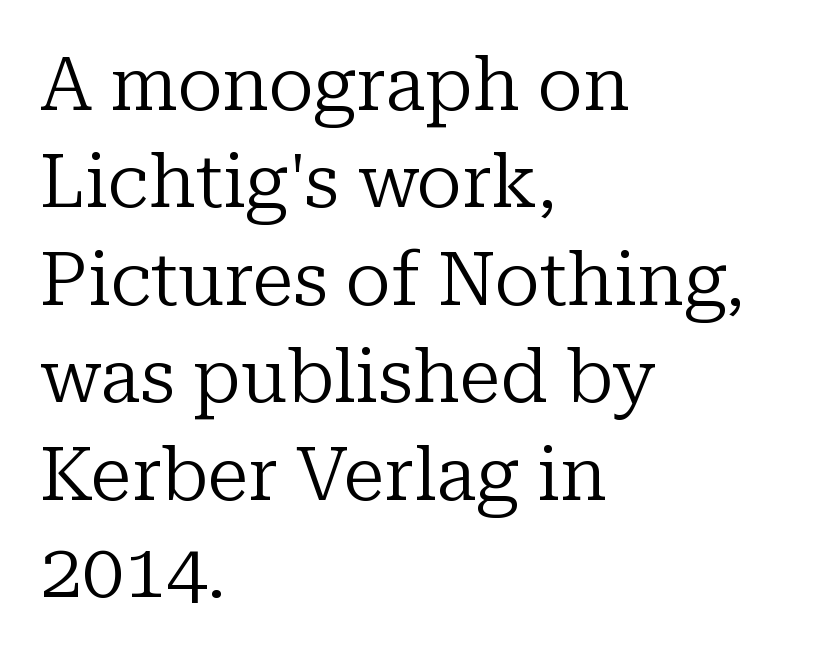
Q: Is the text bold? A: No.
Q: Is the text italic (slanted)? A: No, it is upright.
Q: Is the typeface a serif or a sans-serif typeface? A: Serif.
Q: Is the text underlined? A: No.
Q: How is the paragraph aligned? A: Left-aligned.
Q: Is the spacing between letters normal or unusually wide? A: Normal.
Q: Is the spacing between lines tight, normal or loose? A: Normal.
Q: Width (condensed, normal, or wide)? A: Normal.
Q: Stroke contrast? A: Low.
Q: x-height? A: Medium.
Q: Monospaced? A: No.
